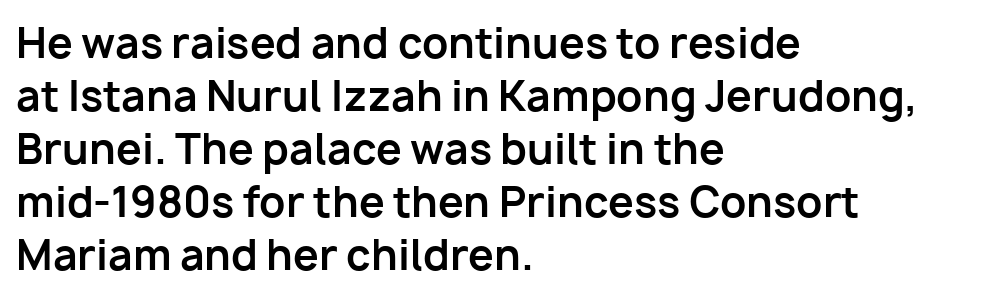
{"serif": "no", "italic": "no", "bold": "yes", "weight": "bold", "width": "normal", "stroke_contrast": "low", "x_height": "medium", "monospaced": "no", "underline": "no", "align": "left", "line_spacing": "normal", "line_spacing_ratio": 1.29, "letter_spacing": "normal", "letter_spacing_em": 0.0, "glyph_px": 41}
